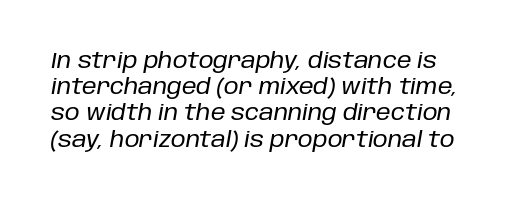
The image shows 21 px text type, italic (leaning right); set normal line spacing (1.25x), normal letter spacing, not underlined.
